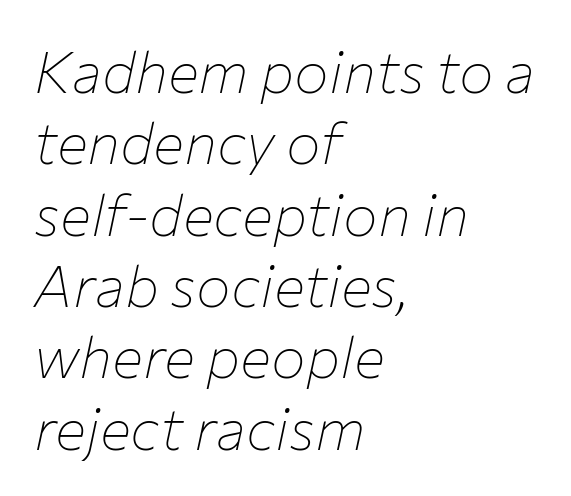
Nothing unusual about the tracking: characters are spaced as the font intends. Nothing heavy about these letters — not bold at all. Descenders are the only things crossing below the line. Alignment: flush left.
